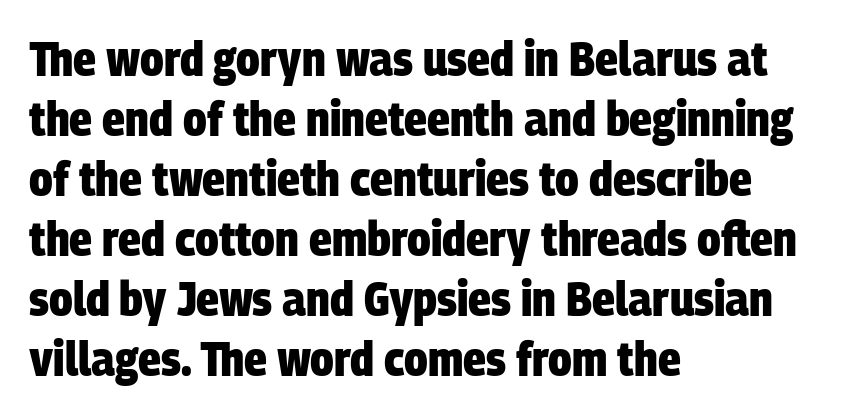
The image shows 48 px heavy, condensed sans-serif type; set left-aligned, normal line spacing (1.25x), normal letter spacing, not underlined; low stroke contrast and a large x-height.
